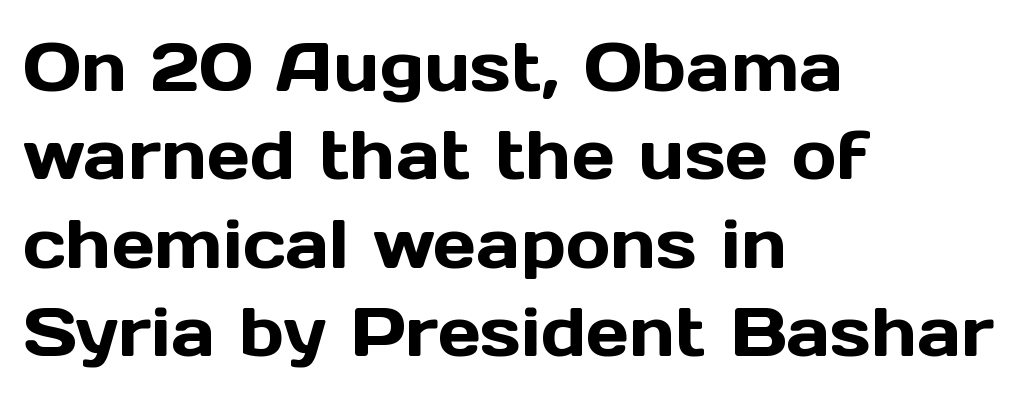
{"serif": "no", "italic": "no", "width": "normal", "x_height": "medium", "monospaced": "no", "underline": "no", "align": "left", "line_spacing": "normal", "line_spacing_ratio": 1.3, "letter_spacing": "normal", "letter_spacing_em": 0.0, "glyph_px": 68}
